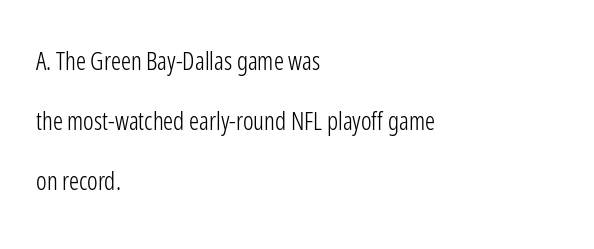
{"italic": "no", "bold": "no", "underline": "no", "align": "left", "line_spacing": "loose", "line_spacing_ratio": 2.41, "letter_spacing": "normal", "letter_spacing_em": 0.0, "glyph_px": 25}
